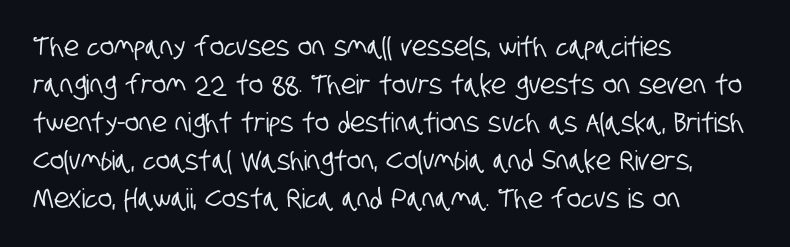
Q: Is the text underlined? A: No.
Q: How is the paragraph aligned? A: Left-aligned.
Q: Is the spacing between letters normal or unusually wide? A: Normal.
Q: Is the spacing between lines tight, normal or loose? A: Normal.
